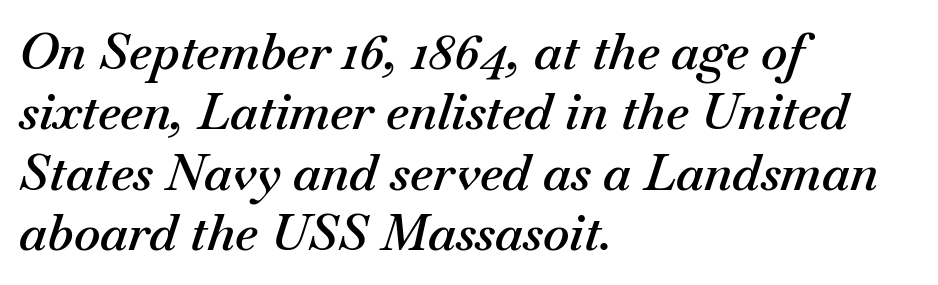
The image shows 50 px semibold type, italic (leaning right); set left-aligned, line spacing 1.21x, normal letter spacing, not underlined; medium stroke contrast and a small x-height.
